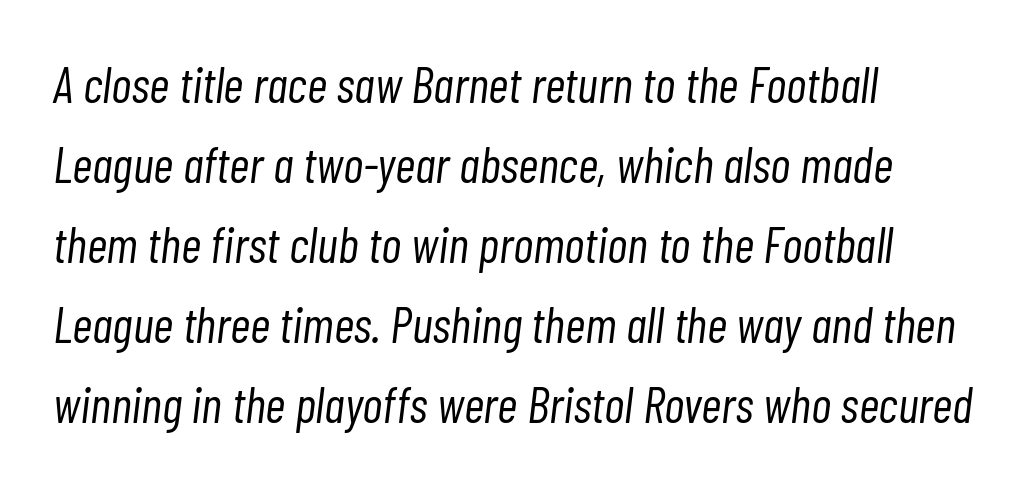
{"italic": "yes", "lean": "right", "slant_degrees": 7, "bold": "no", "weight": "light", "width": "condensed", "stroke_contrast": "low", "x_height": "medium", "monospaced": "no", "underline": "no", "align": "left", "line_spacing": "normal", "line_spacing_ratio": 1.6, "letter_spacing": "normal", "letter_spacing_em": 0.0, "glyph_px": 50}
